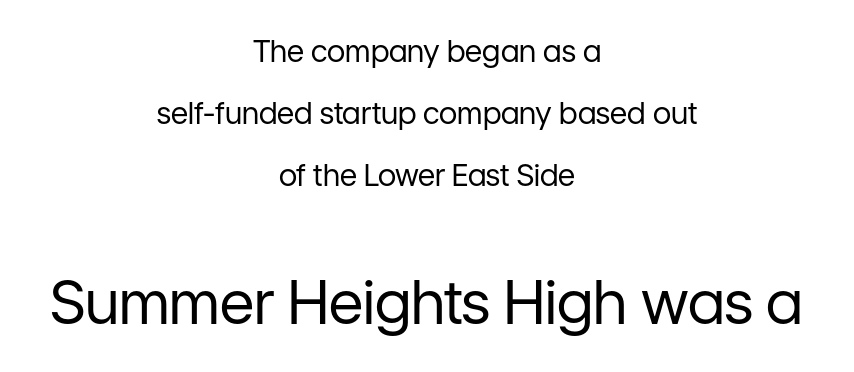
{"serif": "no", "italic": "no", "bold": "no", "weight": "regular", "width": "normal", "stroke_contrast": "low", "x_height": "medium", "monospaced": "no", "underline": "no", "align": "center", "line_spacing": "loose", "line_spacing_ratio": 2.06, "letter_spacing": "normal", "letter_spacing_em": 0.0, "larger_block": "second", "size_ratio": 2.0, "glyph_px": 60}
